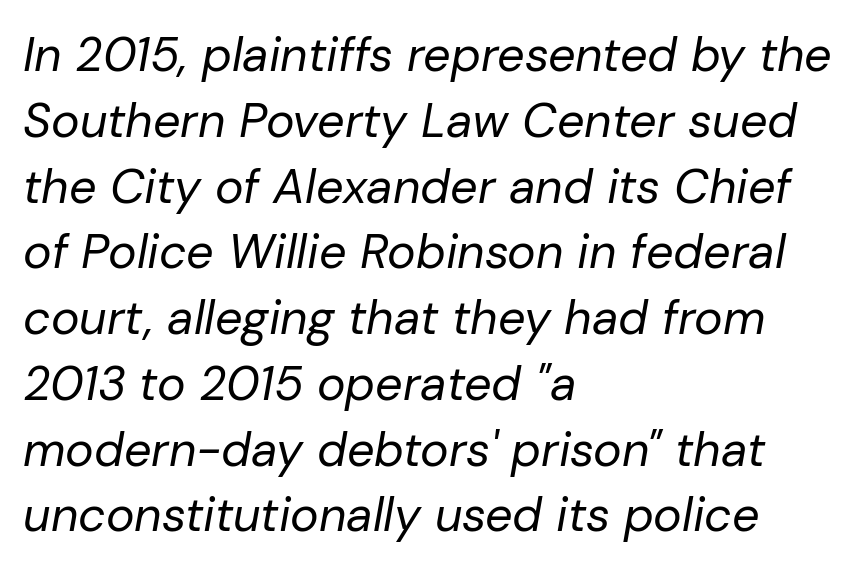
{"italic": "yes", "lean": "right", "slant_degrees": 10, "bold": "no", "weight": "regular", "width": "normal", "stroke_contrast": "low", "x_height": "medium", "monospaced": "no", "underline": "no", "align": "left", "line_spacing": "normal", "line_spacing_ratio": 1.37, "letter_spacing": "normal", "letter_spacing_em": 0.0, "glyph_px": 48}
